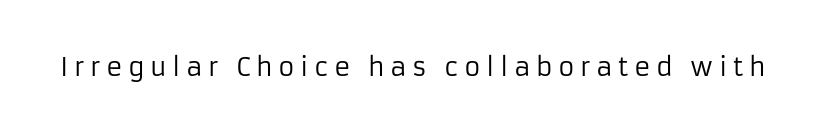
{"italic": "no", "bold": "no", "underline": "no", "letter_spacing": "wide", "letter_spacing_em": 0.22, "glyph_px": 25}
